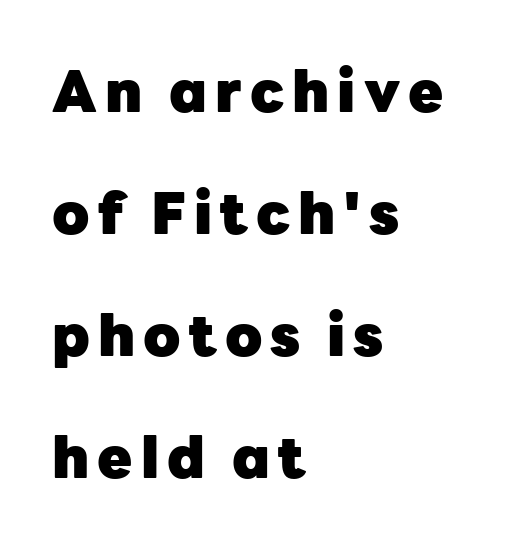
{"serif": "no", "italic": "no", "bold": "yes", "weight": "heavy", "width": "normal", "stroke_contrast": "low", "x_height": "medium", "monospaced": "no", "underline": "no", "align": "left", "line_spacing": "loose", "line_spacing_ratio": 2.14, "glyph_px": 57}
